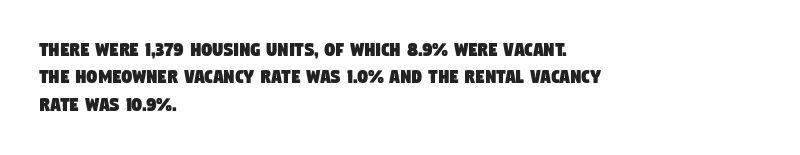
The image shows 21 px text type; set left-aligned, normal line spacing (1.3x), normal letter spacing, not underlined.
